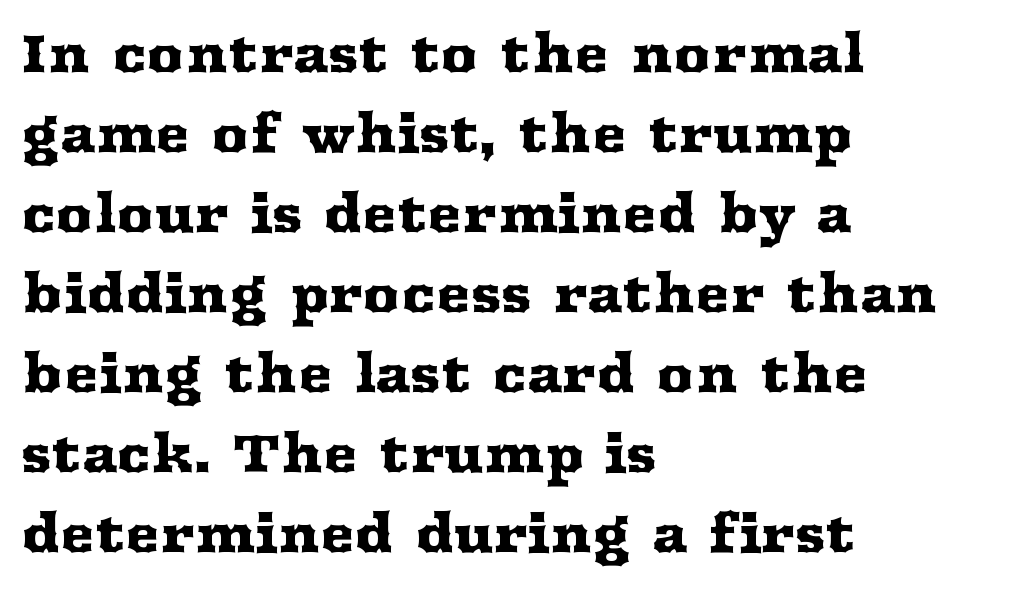
How would I describe the line gaps? Plain and ordinary. Inter-character spacing is left at the font's built-in metrics. Anything drawn beneath the words? Only blank space. Vertical strokes here are truly vertical. The setting favours the left margin, as ordinary paragraphs usually do. Proportional: the letters do not fall into vertical columns.
